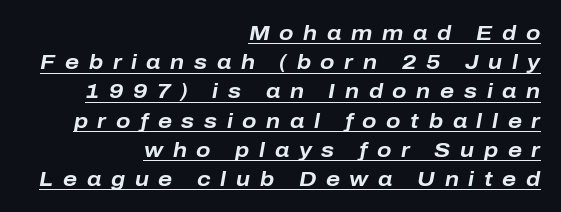
{"italic": "yes", "lean": "right", "slant_degrees": 10, "bold": "yes", "underline": "yes", "align": "right", "line_spacing": "normal", "line_spacing_ratio": 1.39, "letter_spacing": "wide", "letter_spacing_em": 0.46, "glyph_px": 21}
